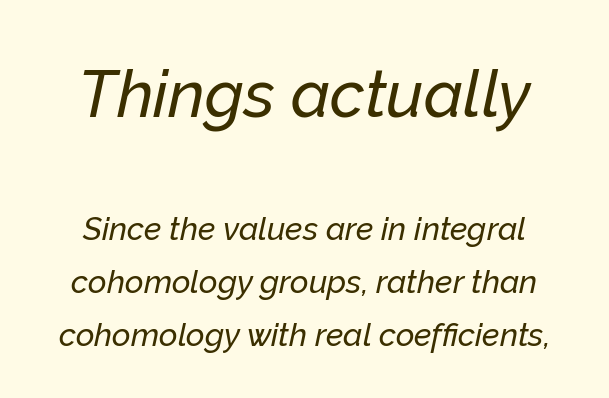
Rule under the text: the space is simply empty. The passage shown stacks its lines at a standard gap. Visually, the top section dominates because its glyphs are scaled up. The letters advance in unequal steps, a hallmark of proportional type. Designer's note — italics engaged. Standard letterfit; no display-style spreading of the glyphs.
